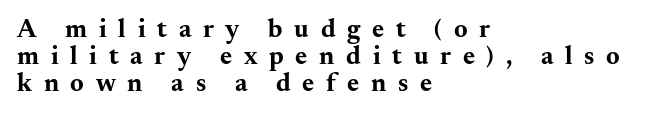
Q: Is the text bold? A: Yes.
Q: Is the text italic (slanted)? A: No, it is upright.
Q: Is the text underlined? A: No.
Q: How is the paragraph aligned? A: Left-aligned.
Q: Is the spacing between letters normal or unusually wide? A: Unusually wide.
Q: Is the spacing between lines tight, normal or loose? A: Tight.
